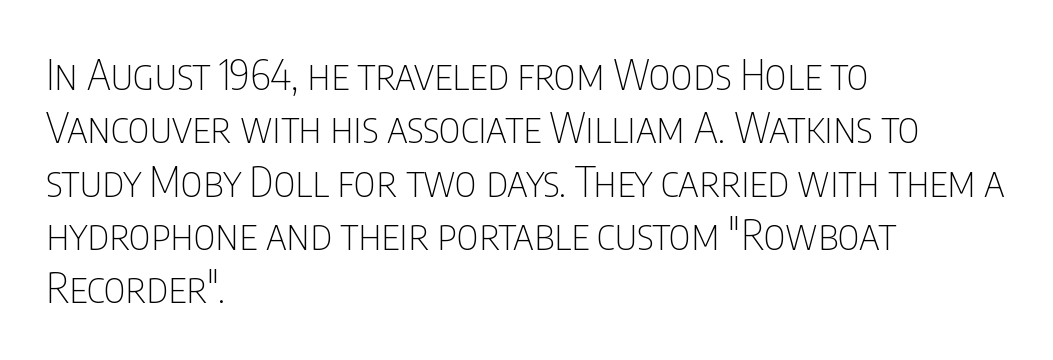
{"serif": "no", "italic": "no", "bold": "no", "weight": "thin", "width": "condensed", "stroke_contrast": "low", "x_height": "large", "monospaced": "no", "underline": "no", "align": "left", "line_spacing": "normal", "line_spacing_ratio": 1.27, "letter_spacing": "normal", "letter_spacing_em": 0.0, "glyph_px": 42}
